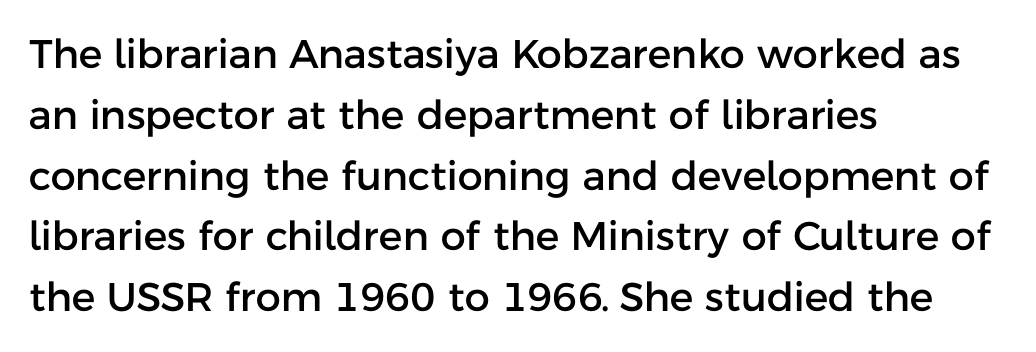
The image shows 40 px sans-serif type, upright; set left-aligned, normal line spacing (1.52x), normal letter spacing, not underlined; low stroke contrast and a medium x-height.
